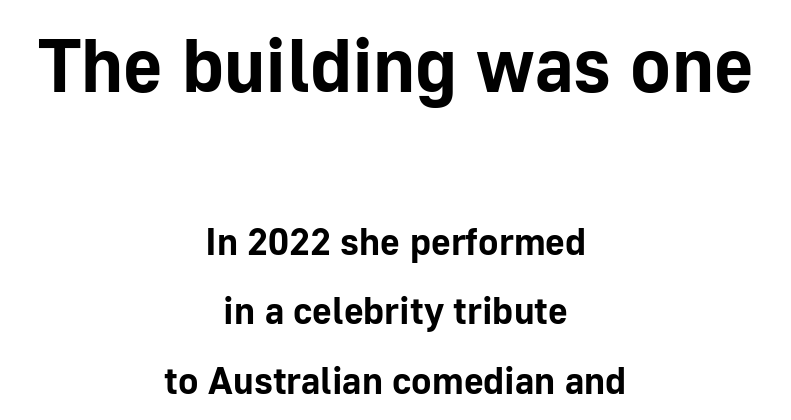
The image shows 76 px bold sans-serif type, upright; set centered, line spacing 1.83x, normal letter spacing, not underlined; the first (top) block is 2.0x larger; low stroke contrast and a medium x-height.
